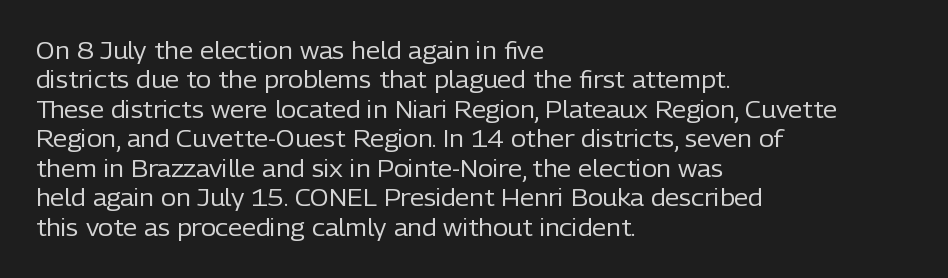
The image shows 23 px text type, upright; set left-aligned, normal line spacing (1.28x), normal letter spacing, not underlined.
